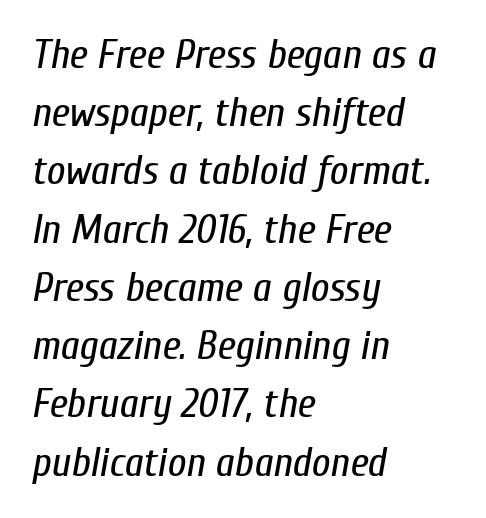
Q: Is the text bold? A: No.
Q: Is the text italic (slanted)? A: Yes, it leans right by about 10 degrees.
Q: Is the text underlined? A: No.
Q: How is the paragraph aligned? A: Left-aligned.
Q: Is the spacing between letters normal or unusually wide? A: Normal.
Q: Is the spacing between lines tight, normal or loose? A: Normal.
Q: Width (condensed, normal, or wide)? A: Condensed.
Q: Stroke contrast? A: Low.
Q: x-height? A: Medium.
Q: Monospaced? A: No.
